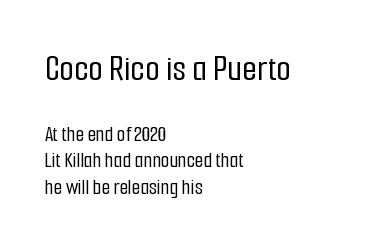
{"serif": "no", "italic": "no", "width": "condensed", "stroke_contrast": "low", "x_height": "medium", "monospaced": "no", "underline": "no", "align": "left", "line_spacing_ratio": 1.2, "letter_spacing": "normal", "letter_spacing_em": 0.0, "larger_block": "first", "size_ratio": 1.73, "glyph_px": 38}
